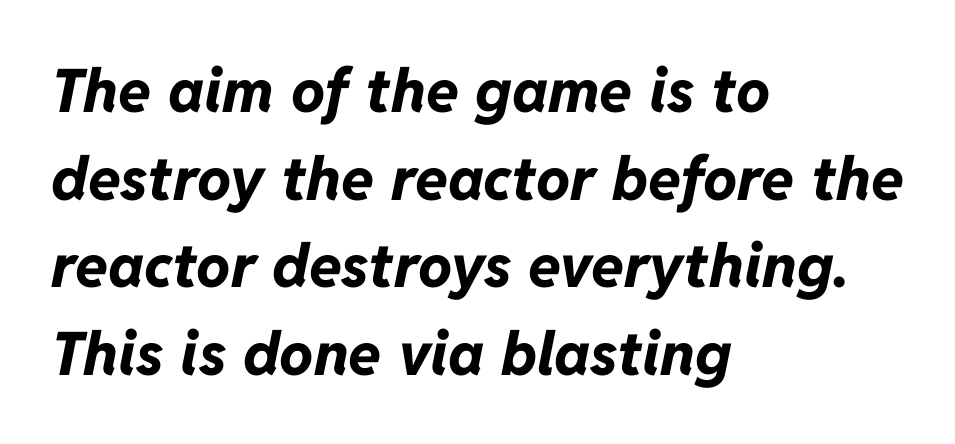
{"italic": "yes", "lean": "right", "slant_degrees": 11, "bold": "yes", "weight": "bold", "width": "normal", "stroke_contrast": "low", "x_height": "medium", "monospaced": "no", "underline": "no", "align": "left", "line_spacing": "normal", "line_spacing_ratio": 1.46, "letter_spacing": "normal", "letter_spacing_em": 0.0, "glyph_px": 60}
